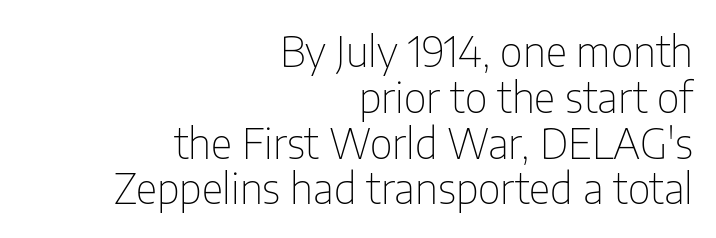
Q: Is the text bold? A: No.
Q: Is the text italic (slanted)? A: No, it is upright.
Q: Is the typeface a serif or a sans-serif typeface? A: Sans-serif.
Q: Is the text underlined? A: No.
Q: How is the paragraph aligned? A: Right-aligned.
Q: Is the spacing between letters normal or unusually wide? A: Normal.
Q: Is the spacing between lines tight, normal or loose? A: Tight.
Q: Width (condensed, normal, or wide)? A: Condensed.
Q: Stroke contrast? A: Low.
Q: x-height? A: Medium.
Q: Monospaced? A: No.
